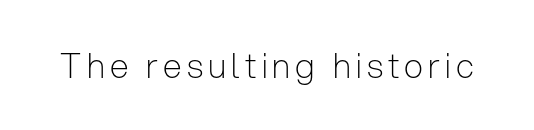
The image shows 34 px light, condensed sans-serif type, upright; set not underlined; low stroke contrast and a medium x-height.
